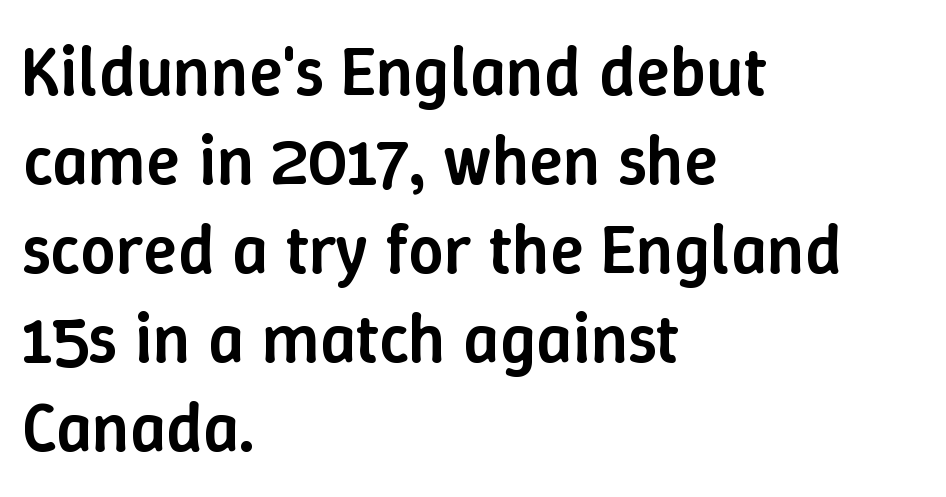
{"italic": "no", "bold": "semi", "weight": "semibold", "width": "normal", "stroke_contrast": "low", "x_height": "medium", "monospaced": "no", "underline": "no", "align": "left", "line_spacing": "normal", "line_spacing_ratio": 1.27, "letter_spacing": "normal", "letter_spacing_em": 0.0, "glyph_px": 70}
